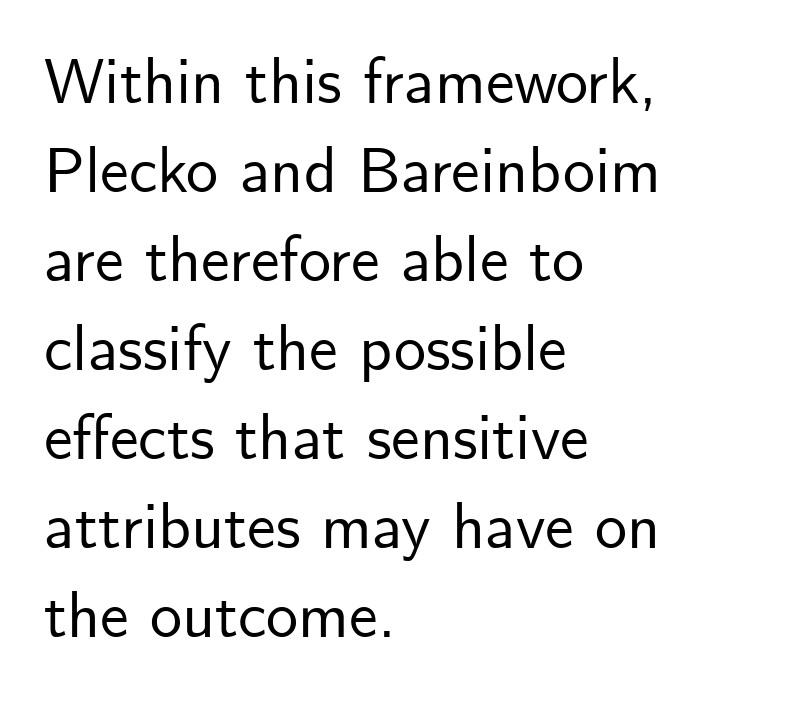
You can tell from the bare stems that sans-serif type was used. Looks like regular typesetting: each glyph gets only the width it needs. Descender tails drop into unmarked territory. The lettering holds an erect, upright posture throughout.
